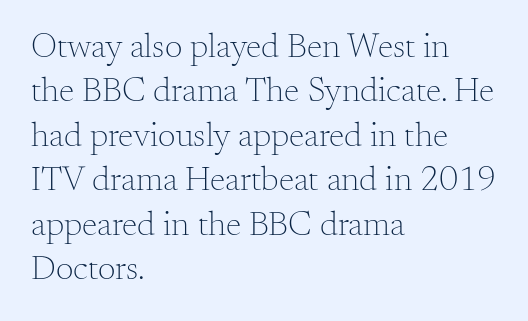
The image shows 35 px light serif type, upright; set left-aligned, normal line spacing (1.27x), normal letter spacing, not underlined; medium stroke contrast and a small x-height.
